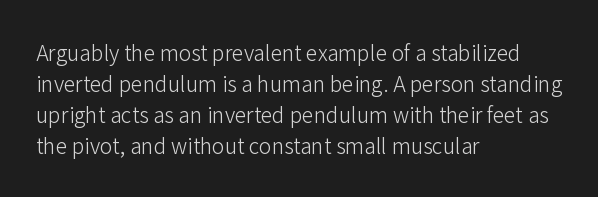
If you drew a line through each stem, it would be perfectly vertical. Leftover space on each line is placed entirely after the last word. The vertical gap from one line to the next is medium. The specimen omits any rule beneath the text block's lines.
